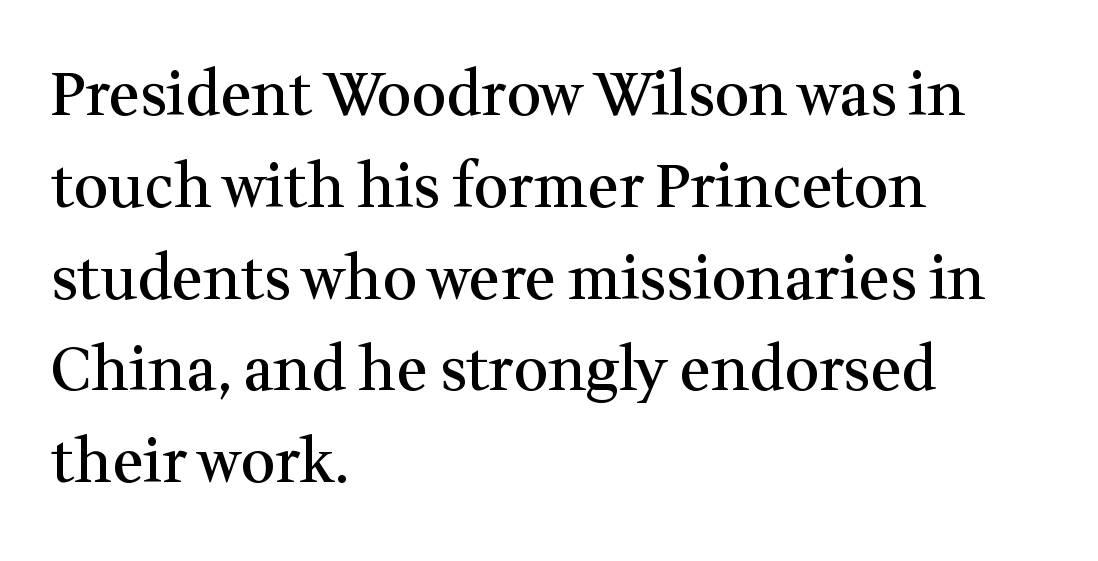
{"serif": "yes", "italic": "no", "bold": "semi", "weight": "semibold", "width": "normal", "stroke_contrast": "medium", "x_height": "medium", "monospaced": "no", "underline": "no", "align": "left", "line_spacing": "normal", "line_spacing_ratio": 1.53, "letter_spacing": "normal", "letter_spacing_em": 0.0, "glyph_px": 60}
